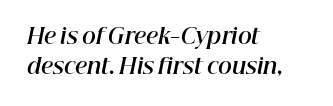
{"italic": "yes", "lean": "right", "slant_degrees": 12, "bold": "yes", "underline": "no", "align": "left", "line_spacing": "normal", "line_spacing_ratio": 1.42, "letter_spacing": "normal", "letter_spacing_em": 0.0, "glyph_px": 21}
